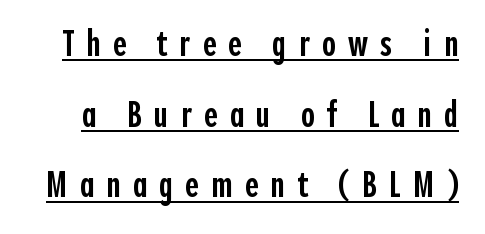
The image shows 37 px semibold, condensed sans-serif type, upright; set loose line spacing (1.91x), unusually wide letter spacing (+0.33 em), underlined; a medium x-height.
